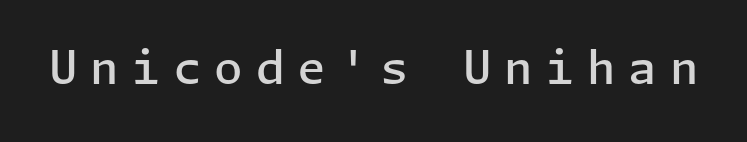
These lines have a slow, spaced-out rhythm from letter to letter. This is sans-serif lettering, the kind often seen on screens and signage. Ordinary non-slanted type is in use. Clear beneath every line of the passage. Typographic density is moderately raised because the face is semibold.
